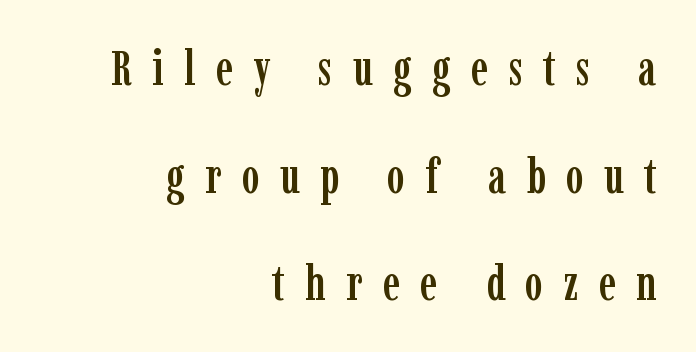
{"serif": "yes", "italic": "no", "width": "condensed", "stroke_contrast": "low", "x_height": "medium", "monospaced": "no", "underline": "no", "align": "right", "line_spacing": "loose", "line_spacing_ratio": 2.24, "letter_spacing": "wide", "letter_spacing_em": 0.42, "glyph_px": 48}
